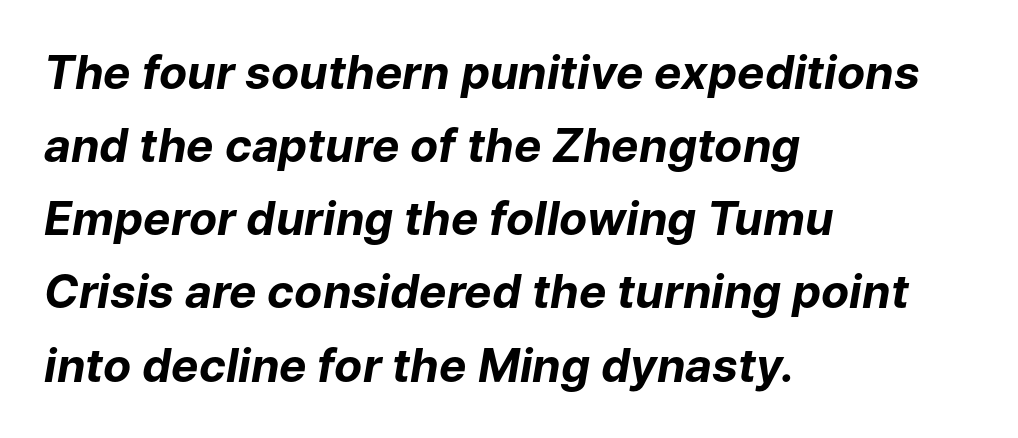
An italicized treatment has been applied to the whole sample. Varying glyph widths throughout — classic text-font behaviour. Quick note: interline space is typical. The text block is weighted toward the left margin, trailing off unevenly rightward. Decoration check: the copy has no underline. Students, note that the glyphs here touch the page at normal intervals.
